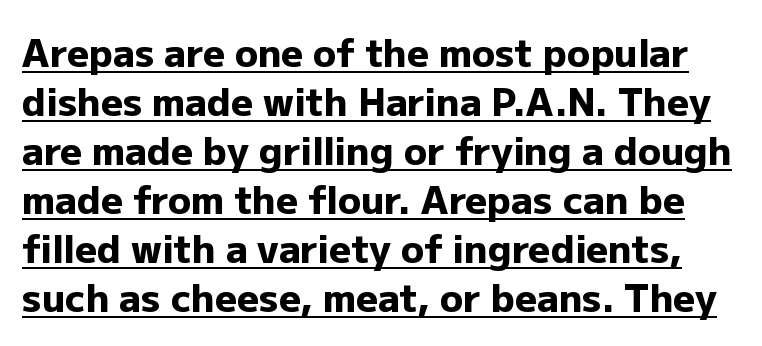
Q: Is the text bold? A: Yes.
Q: Is the text italic (slanted)? A: No, it is upright.
Q: Is the typeface a serif or a sans-serif typeface? A: Sans-serif.
Q: Is the text underlined? A: Yes.
Q: Is the spacing between letters normal or unusually wide? A: Normal.
Q: Is the spacing between lines tight, normal or loose? A: Normal.
Q: Width (condensed, normal, or wide)? A: Normal.
Q: Stroke contrast? A: Low.
Q: x-height? A: Medium.
Q: Monospaced? A: No.
